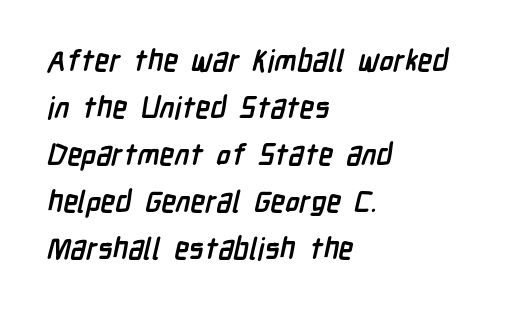
Q: Is the text bold? A: Yes.
Q: Is the typeface a serif or a sans-serif typeface? A: Sans-serif.
Q: Is the text underlined? A: No.
Q: How is the paragraph aligned? A: Left-aligned.
Q: Is the spacing between letters normal or unusually wide? A: Normal.
Q: Is the spacing between lines tight, normal or loose? A: Normal.
Q: Width (condensed, normal, or wide)? A: Condensed.
Q: Stroke contrast? A: Low.
Q: x-height? A: Medium.
Q: Monospaced? A: No.
